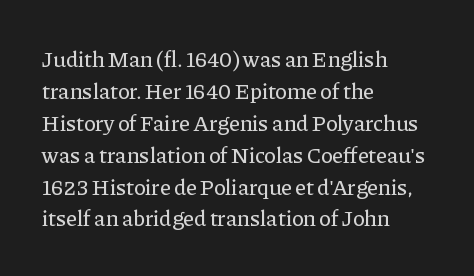
Left-aligned paragraph, ragged on the right. Rendered with straight, roman letterforms. Successive baselines arrive at the customary interval. Descenders are the only things crossing below the line. Is the letter spacing exaggerated? No — it looks like the ordinary default.
